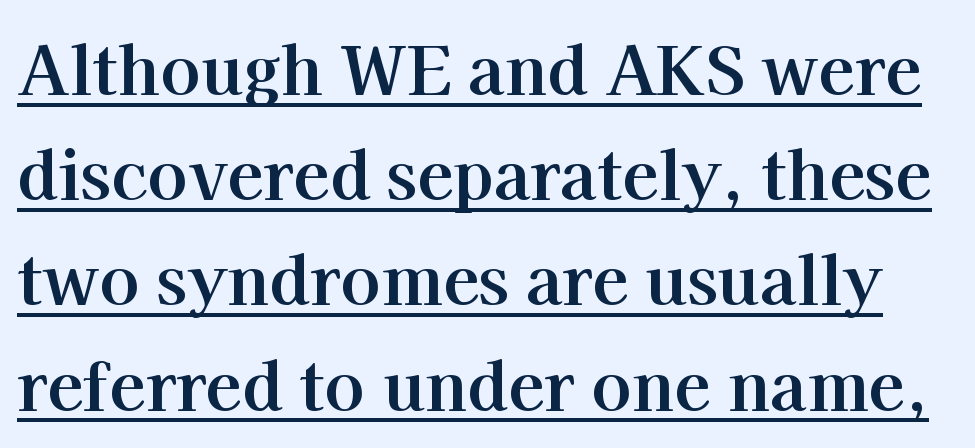
Q: Is the text bold? A: Yes.
Q: Is the text italic (slanted)? A: No, it is upright.
Q: Is the typeface a serif or a sans-serif typeface? A: Serif.
Q: Is the text underlined? A: Yes.
Q: Is the spacing between letters normal or unusually wide? A: Normal.
Q: Is the spacing between lines tight, normal or loose? A: Normal.
Q: Width (condensed, normal, or wide)? A: Normal.
Q: Stroke contrast? A: High.
Q: x-height? A: Medium.
Q: Monospaced? A: No.
